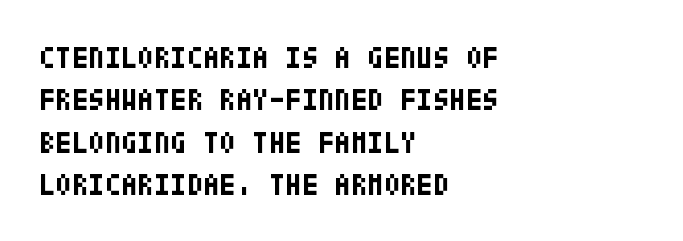
The image shows 30 px bold, condensed sans-serif type, upright; set left-aligned, normal line spacing (1.41x), normal letter spacing, not underlined; low stroke contrast and a large x-height.
